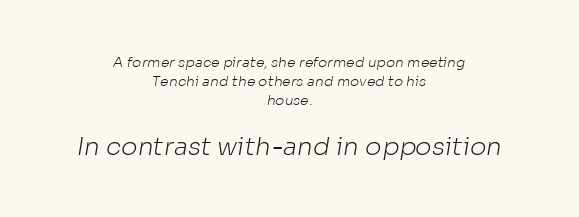
Q: Is the text bold? A: No.
Q: Is the text underlined? A: No.
Q: How is the paragraph aligned? A: Centered.
Q: Is the spacing between letters normal or unusually wide? A: Normal.
Q: Is the spacing between lines tight, normal or loose? A: Normal.
Q: Which block of text is set in a larger size, the first (top) or the second (bottom)? A: The second (bottom) one.
